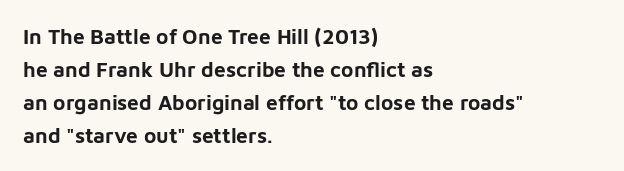
{"italic": "no", "bold": "yes", "underline": "no", "align": "left", "line_spacing": "normal", "line_spacing_ratio": 1.57, "letter_spacing": "normal", "letter_spacing_em": 0.0, "glyph_px": 21}
